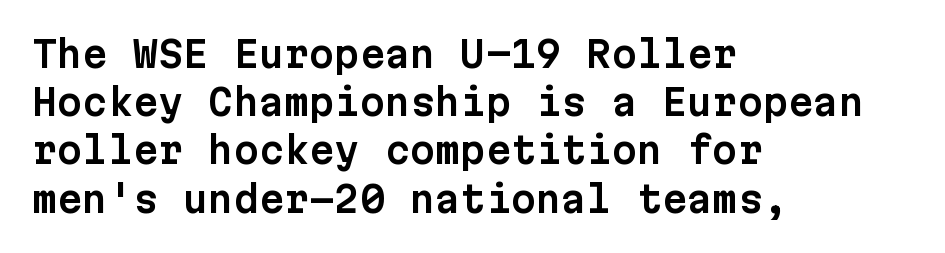
{"serif": "no", "italic": "no", "width": "normal", "stroke_contrast": "low", "x_height": "medium", "monospaced": "yes", "underline": "no", "align": "left", "line_spacing": "normal", "line_spacing_ratio": 1.34, "letter_spacing": "normal", "letter_spacing_em": 0.0, "glyph_px": 36}
